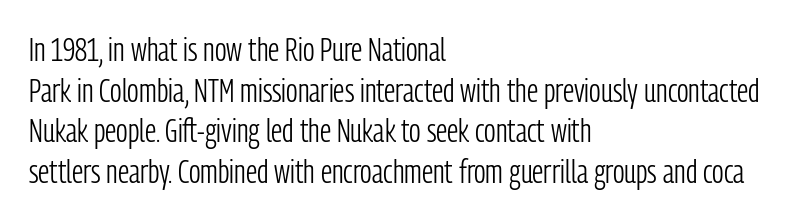
The image shows 33 px light, condensed sans-serif type, upright; set left-aligned, line spacing 1.23x, normal letter spacing, not underlined; low stroke contrast and a medium x-height.
